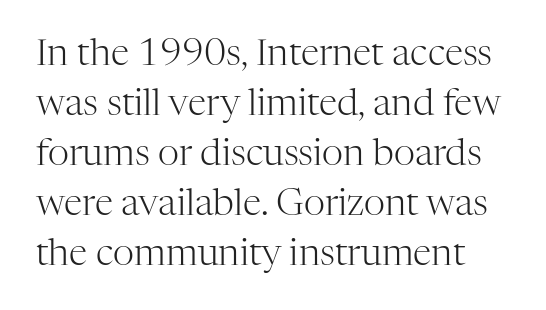
The image shows 37 px light serif type, upright; set normal line spacing (1.35x), normal letter spacing, not underlined; high stroke contrast and a medium x-height.
